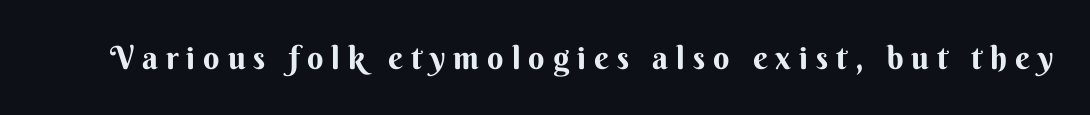
{"serif": "no", "italic": "no", "width": "normal", "stroke_contrast": "medium", "x_height": "small", "monospaced": "no", "underline": "no", "letter_spacing": "wide", "letter_spacing_em": 0.25, "glyph_px": 32}
